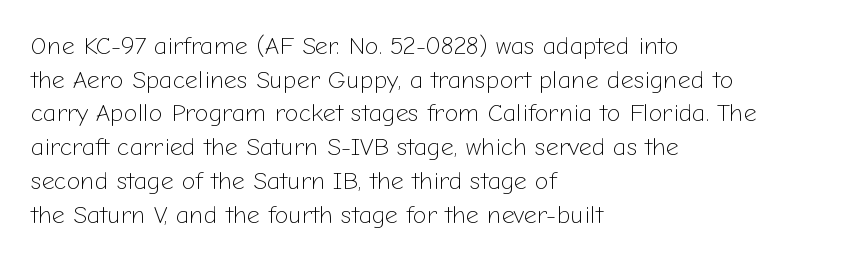
{"italic": "no", "bold": "no", "underline": "no", "align": "left", "line_spacing": "normal", "line_spacing_ratio": 1.35, "letter_spacing": "normal", "letter_spacing_em": 0.0, "glyph_px": 25}
